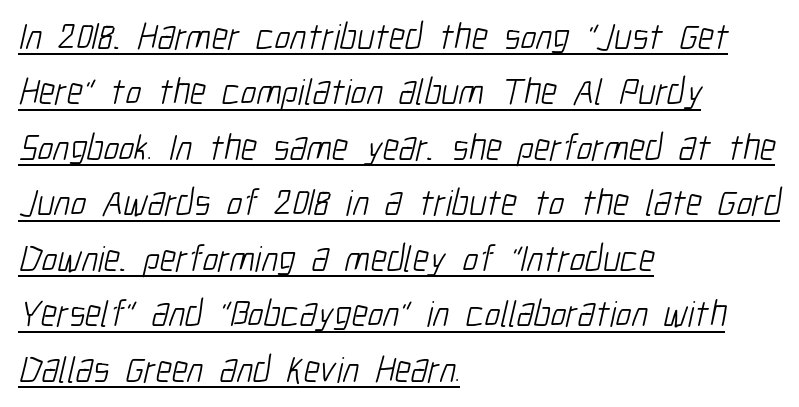
A typesetter would call this zero additional tracking. Stems here are at most as thick as an everyday book face. Proportional: the letters do not fall into vertical columns. The rag falls on the right side of this text block.
